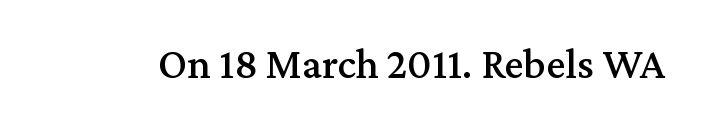
{"serif": "yes", "italic": "no", "width": "normal", "stroke_contrast": "medium", "x_height": "medium", "monospaced": "no", "underline": "no", "letter_spacing": "normal", "letter_spacing_em": 0.0, "glyph_px": 43}
